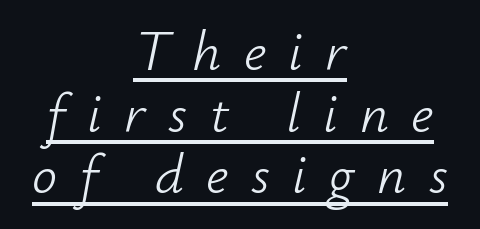
The image shows 56 px light type, italic (leaning right); set centered, tight line spacing (1.1x), unusually wide letter spacing (+0.4 em), underlined; low stroke contrast and a small x-height.
